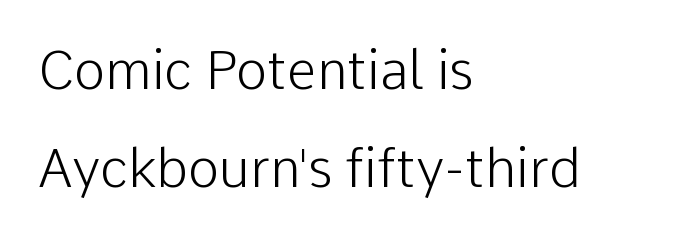
In terms of letterform style, serifs are entirely absent. Short and long lines alike share a common starting point at left. Anything drawn beneath the words? Only blank space. Designer's note — italics off, roman on.
